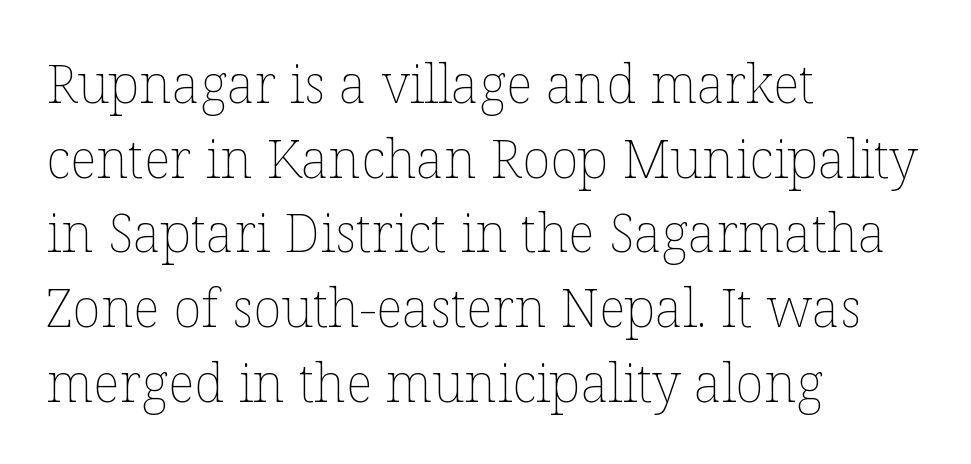
The image shows 53 px thin type, upright; set left-aligned, normal line spacing (1.41x), normal letter spacing, not underlined; low stroke contrast and a medium x-height.
